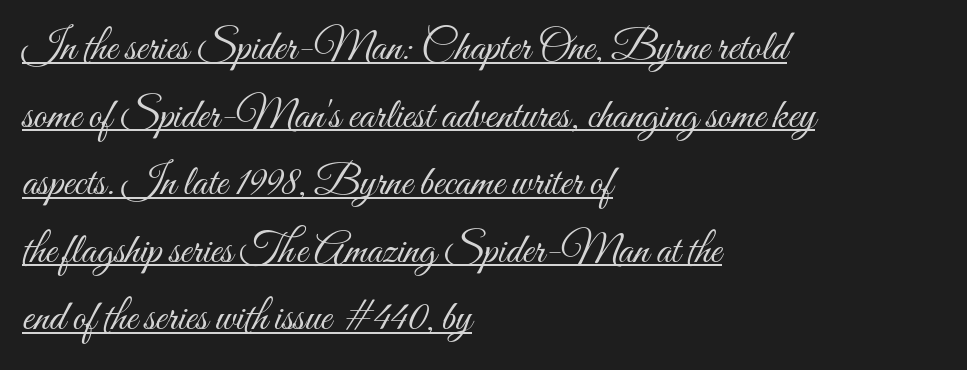
Q: Is the text bold? A: No.
Q: Is the text italic (slanted)? A: Yes.
Q: Is the text underlined? A: Yes.
Q: How is the paragraph aligned? A: Left-aligned.
Q: Is the spacing between letters normal or unusually wide? A: Normal.
Q: Is the spacing between lines tight, normal or loose? A: Normal.
Q: Width (condensed, normal, or wide)? A: Condensed.
Q: Stroke contrast? A: Medium.
Q: x-height? A: Small.
Q: Monospaced? A: No.
